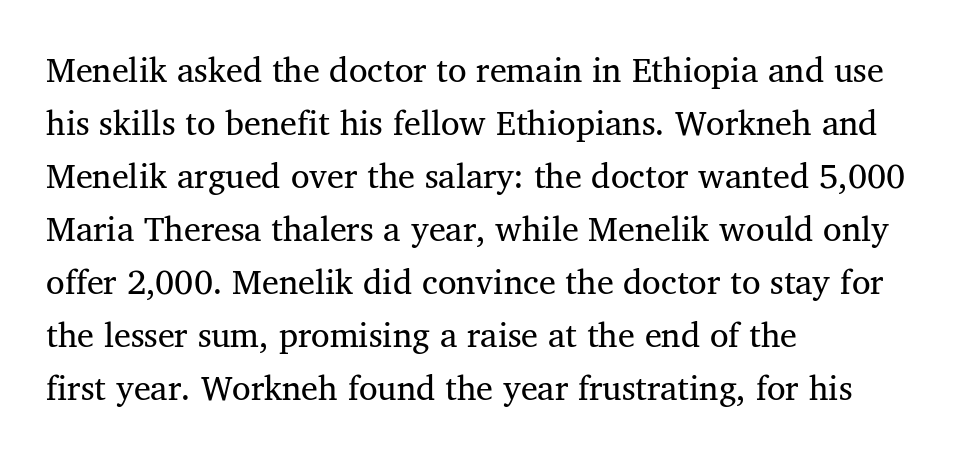
Looks like regular typesetting: each glyph gets only the width it needs. Decoration check: the copy has no underline. The block of text has a typical density, with ordinary space between rows. Horizontal alignment here is leftward, the default for most running prose. Weight: regular or lighter.
